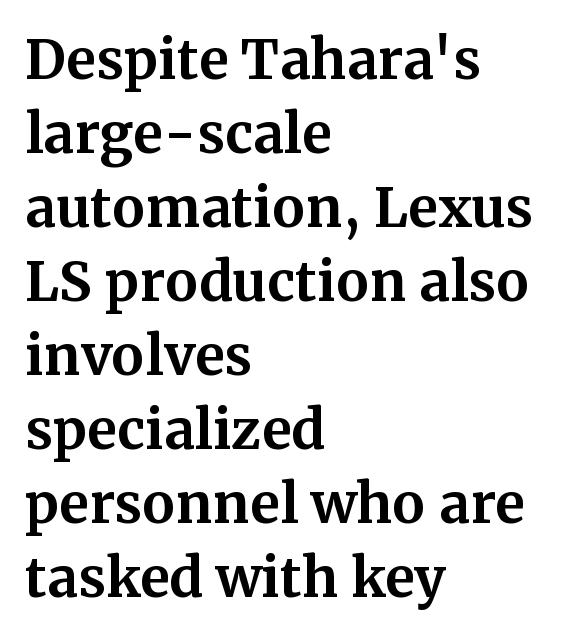
You can tell from the footed stems that serif type was used. Upright lettering throughout. Spacing verdict: proportional, widths tailored to each character. Only glyphs here, with clear space below each row. The paragraph shown leans on its left margin. The glyphs have the mass of a bold cut.
